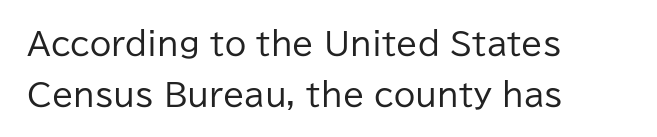
Q: Is the text bold? A: No.
Q: Is the text italic (slanted)? A: No, it is upright.
Q: Is the typeface a serif or a sans-serif typeface? A: Sans-serif.
Q: Is the text underlined? A: No.
Q: How is the paragraph aligned? A: Left-aligned.
Q: Is the spacing between letters normal or unusually wide? A: Normal.
Q: Is the spacing between lines tight, normal or loose? A: Normal.
Q: Width (condensed, normal, or wide)? A: Normal.
Q: Stroke contrast? A: Low.
Q: x-height? A: Medium.
Q: Monospaced? A: No.
